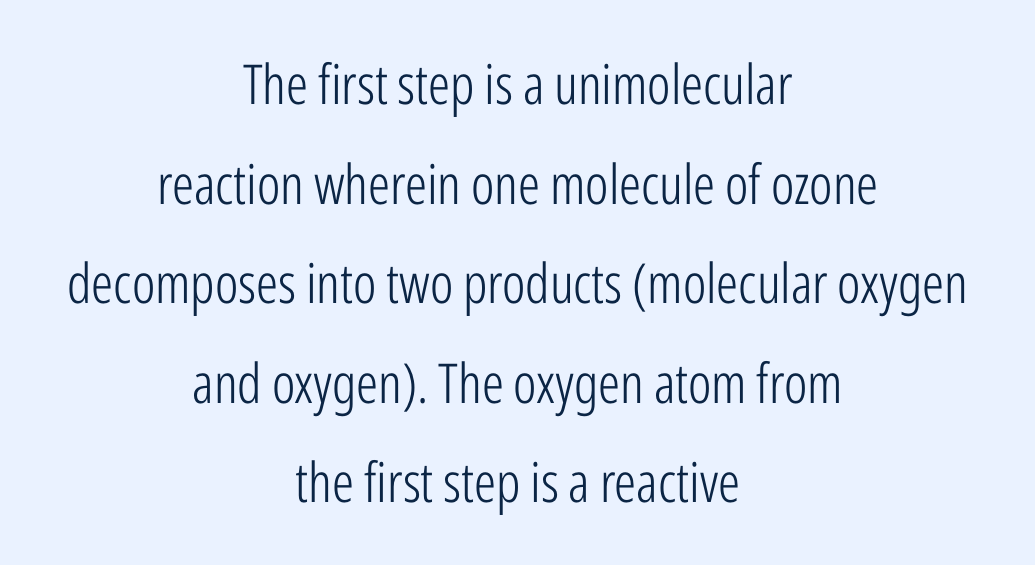
Q: Is the text bold? A: No.
Q: Is the text italic (slanted)? A: No, it is upright.
Q: Is the typeface a serif or a sans-serif typeface? A: Sans-serif.
Q: Is the text underlined? A: No.
Q: How is the paragraph aligned? A: Centered.
Q: Is the spacing between letters normal or unusually wide? A: Normal.
Q: Width (condensed, normal, or wide)? A: Condensed.
Q: Stroke contrast? A: Low.
Q: x-height? A: Medium.
Q: Monospaced? A: No.
